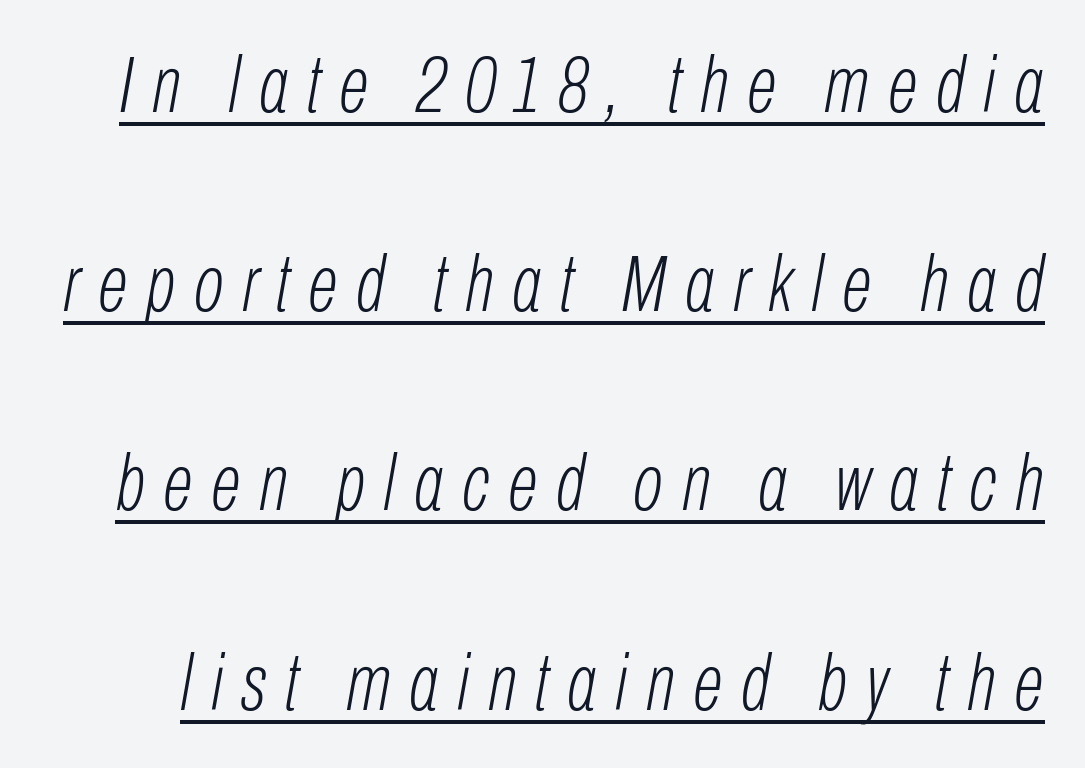
{"italic": "yes", "lean": "right", "slant_degrees": 10, "bold": "no", "weight": "light", "width": "condensed", "stroke_contrast": "low", "x_height": "medium", "monospaced": "no", "underline": "yes", "line_spacing": "loose", "line_spacing_ratio": 2.49, "letter_spacing": "wide", "letter_spacing_em": 0.23, "glyph_px": 80}
